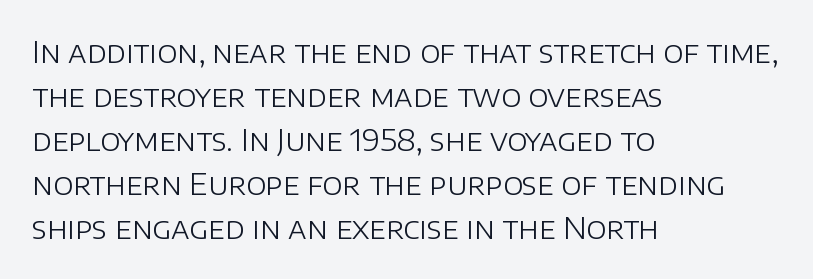
If you measured baseline to baseline, you'd find a middling distance. The font is comparable to plain body text, perhaps lighter. Looks like regular typesetting: each glyph gets only the width it needs. These lines are set flush left with a ragged right edge.
